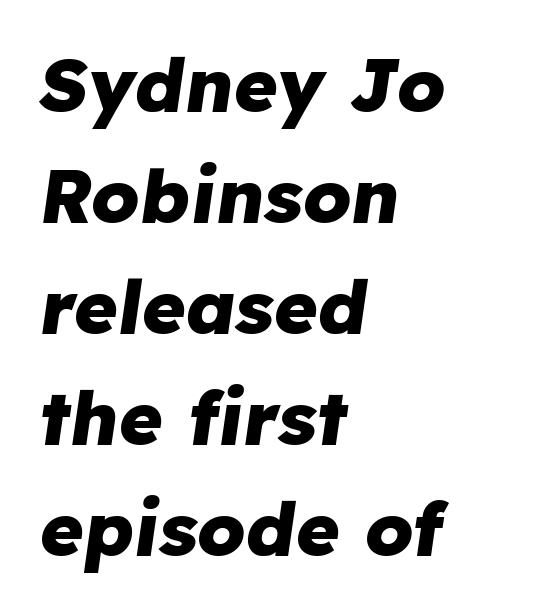
The image shows 75 px heavy type, italic (leaning right); set left-aligned, normal line spacing (1.48x), normal letter spacing, not underlined; low stroke contrast and a medium x-height.
